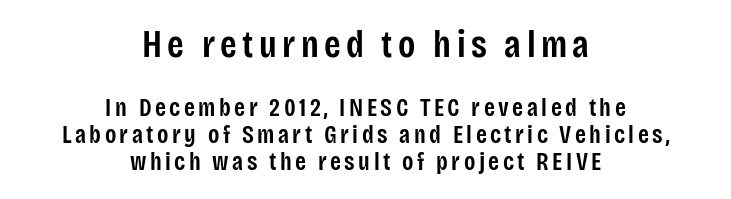
{"serif": "no", "italic": "no", "bold": "semi", "weight": "semibold", "width": "condensed", "stroke_contrast": "low", "x_height": "large", "monospaced": "no", "underline": "no", "align": "center", "line_spacing": "tight", "line_spacing_ratio": 1.08, "larger_block": "first", "size_ratio": 1.52, "glyph_px": 38}
